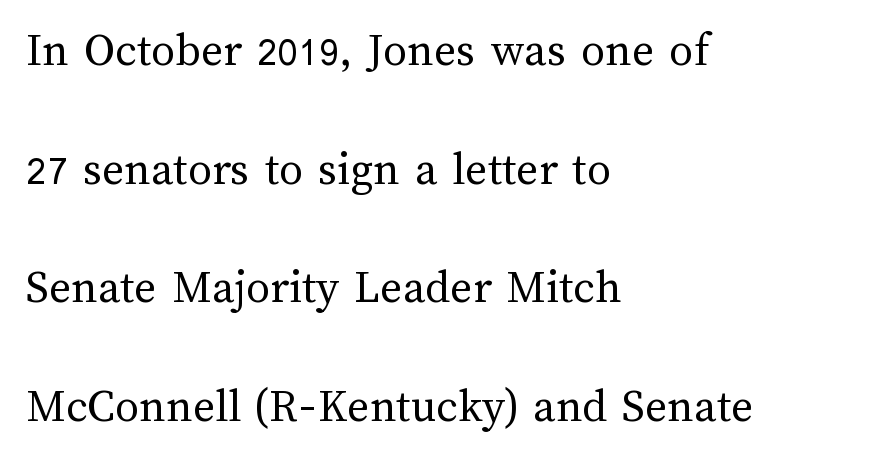
Q: Is the text bold? A: No.
Q: Is the text italic (slanted)? A: No, it is upright.
Q: Is the text underlined? A: No.
Q: How is the paragraph aligned? A: Left-aligned.
Q: Is the spacing between letters normal or unusually wide? A: Normal.
Q: Is the spacing between lines tight, normal or loose? A: Loose.
Q: Width (condensed, normal, or wide)? A: Normal.
Q: Stroke contrast? A: Medium.
Q: x-height? A: Medium.
Q: Monospaced? A: No.
